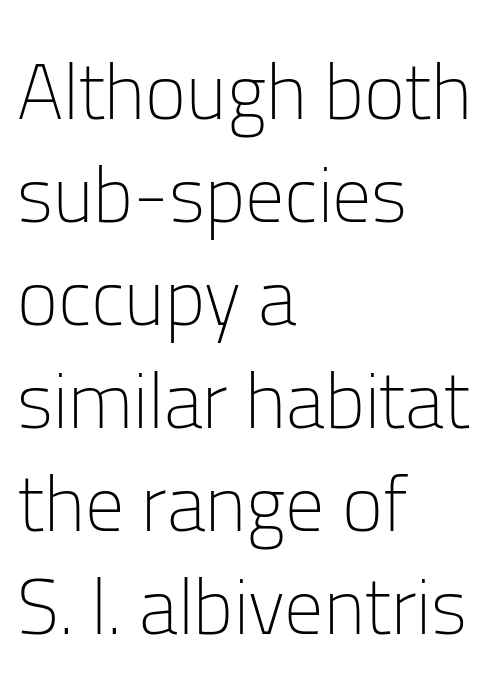
The image shows 78 px light sans-serif type, upright; set left-aligned, normal line spacing (1.32x), normal letter spacing, not underlined; low stroke contrast and a medium x-height.
